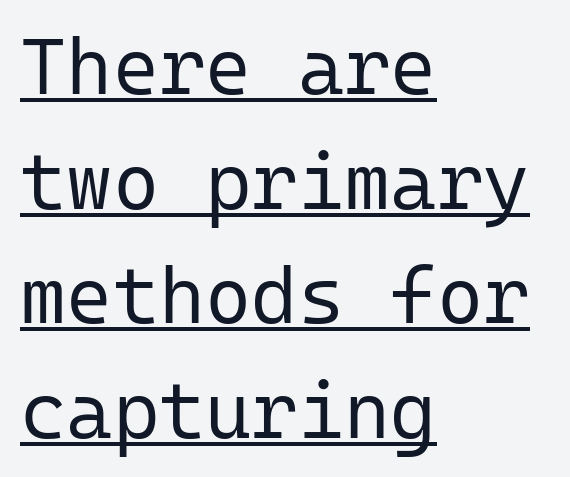
{"serif": "no", "italic": "no", "bold": "no", "weight": "regular", "width": "normal", "stroke_contrast": "low", "x_height": "medium", "monospaced": "yes", "underline": "yes", "align": "left", "line_spacing": "normal", "line_spacing_ratio": 1.45, "letter_spacing": "normal", "letter_spacing_em": 0.0, "glyph_px": 79}
